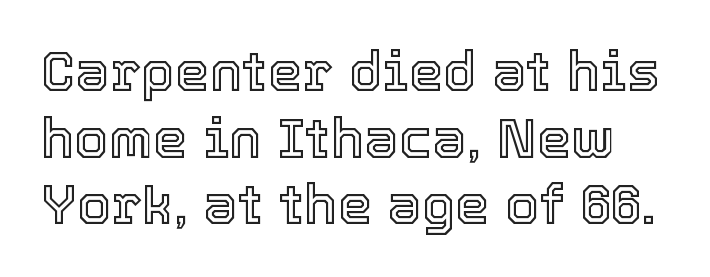
{"italic": "no", "width": "normal", "x_height": "medium", "monospaced": "no", "underline": "no", "line_spacing_ratio": 1.21, "letter_spacing": "normal", "letter_spacing_em": 0.0, "glyph_px": 55}
